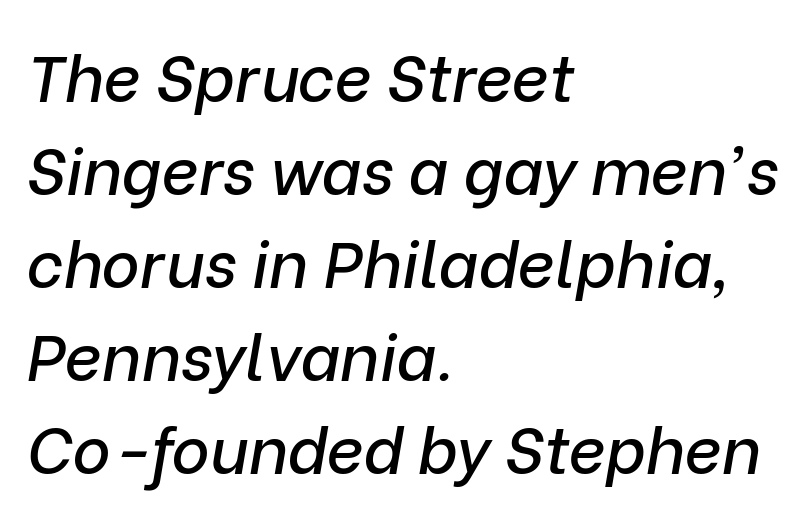
The image shows 65 px text type, italic (leaning right); set left-aligned, normal line spacing (1.43x), normal letter spacing, not underlined; low stroke contrast and a medium x-height.
